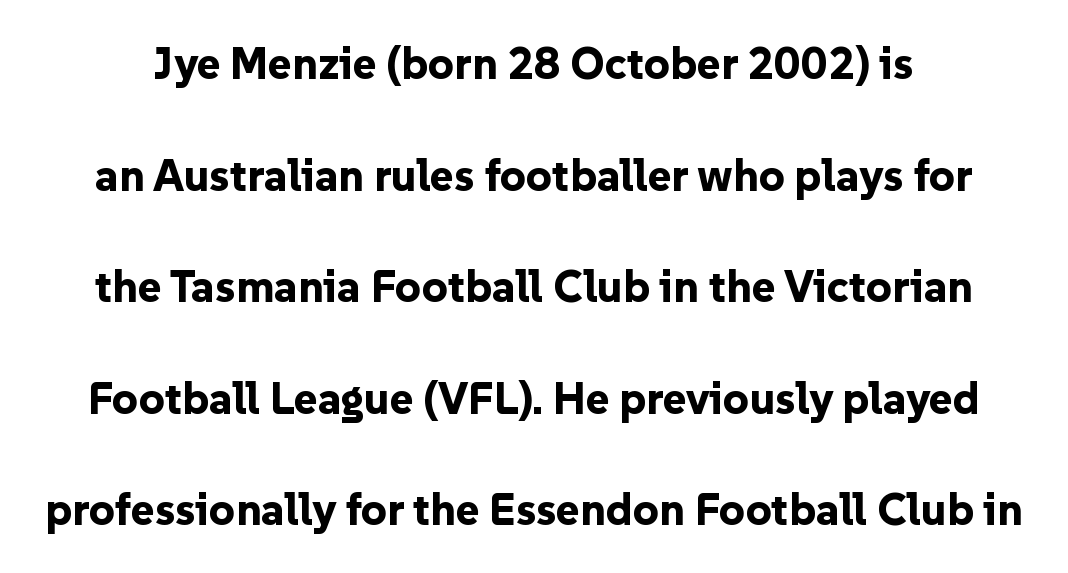
The image shows 45 px bold sans-serif type, upright; set loose line spacing (2.48x), normal letter spacing, not underlined; low stroke contrast and a medium x-height.
